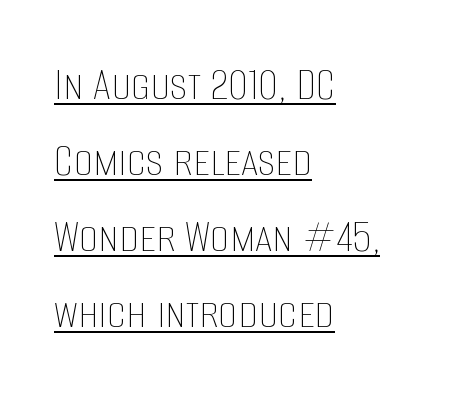
Q: Is the text bold? A: No.
Q: Is the text italic (slanted)? A: No, it is upright.
Q: Is the text underlined? A: Yes.
Q: How is the paragraph aligned? A: Left-aligned.
Q: Is the spacing between letters normal or unusually wide? A: Normal.
Q: Is the spacing between lines tight, normal or loose? A: Normal.
Q: Width (condensed, normal, or wide)? A: Condensed.
Q: Stroke contrast? A: Low.
Q: x-height? A: Large.
Q: Monospaced? A: No.
